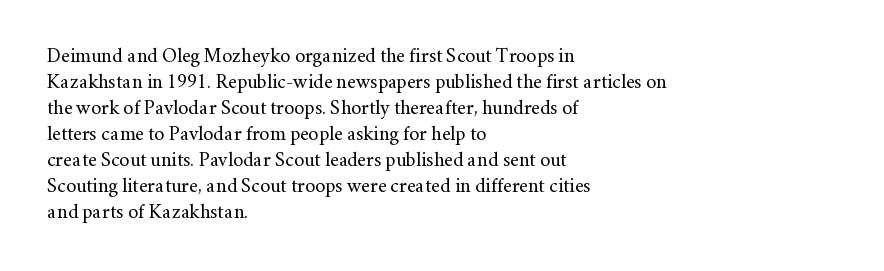
Where is the straight margin? On the left. This sample keeps an unexceptional amount of space between lines. The typesetting does not lean heavy: it is not bold. The gaps between neighbouring characters are ordinary and unremarkable. A clean baseline with only descenders dipping below it.
